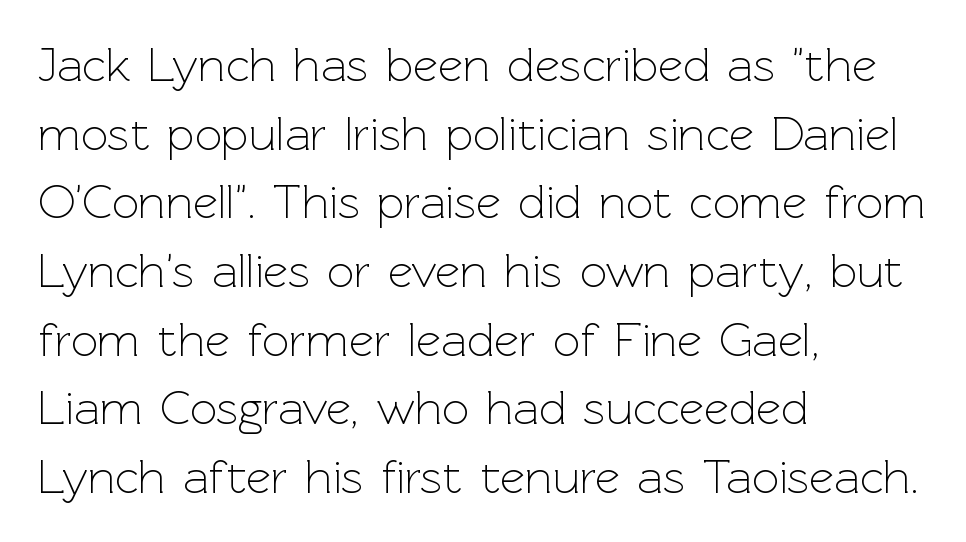
The image shows 48 px light sans-serif type, upright; set left-aligned, normal line spacing (1.43x), normal letter spacing, not underlined; a medium x-height.
